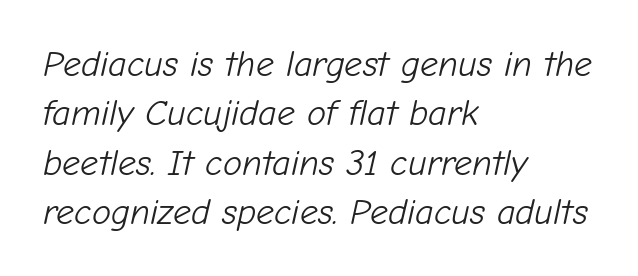
Letters have the restrained weight of plain body copy at most. Spacing between characters is what you'd get straight out of the box. Descenders hang freely into open space. The rendering anchors every line to the left-hand side.
